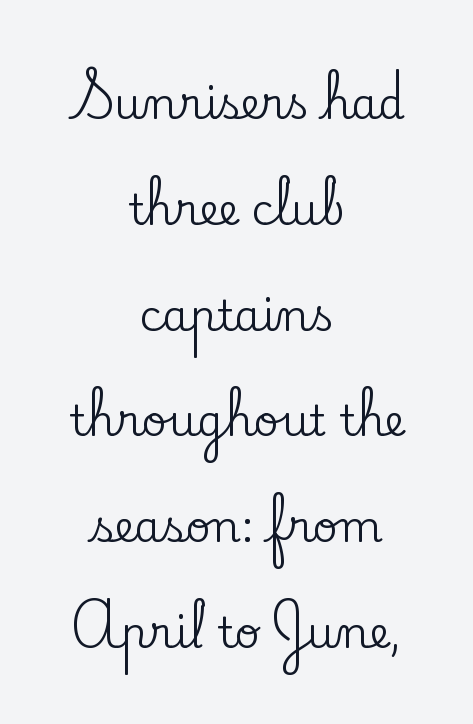
The image shows 43 px serif type, upright; set centered, loose line spacing (2.46x), normal letter spacing, not underlined; low stroke contrast and a small x-height.
